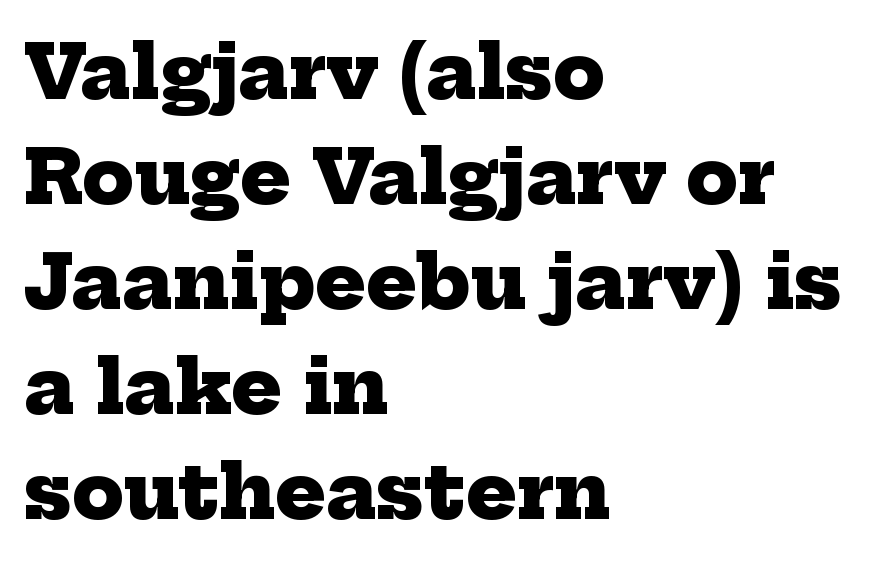
The image shows 75 px heavy serif type; set left-aligned, normal line spacing (1.4x), normal letter spacing, not underlined; low stroke contrast and a medium x-height.
